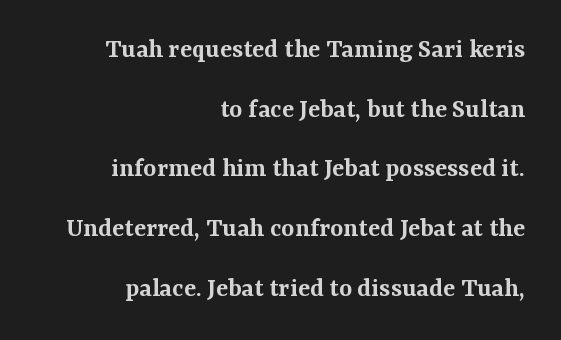
{"serif": "yes", "italic": "no", "bold": "semi", "weight": "semibold", "width": "normal", "stroke_contrast": "medium", "x_height": "medium", "monospaced": "no", "underline": "no", "align": "right", "line_spacing": "loose", "line_spacing_ratio": 2.13, "letter_spacing": "normal", "letter_spacing_em": 0.0, "glyph_px": 28}
